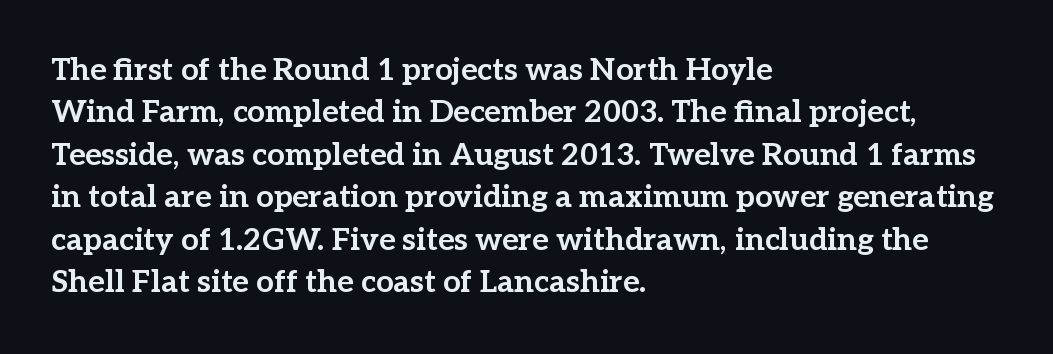
The image shows 31 px bold serif type, upright; set left-aligned, normal line spacing (1.37x), normal letter spacing, not underlined; low stroke contrast and a medium x-height.
